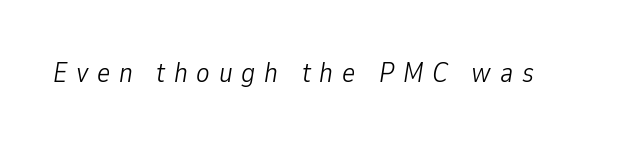
{"italic": "yes", "lean": "right", "slant_degrees": 9, "bold": "no", "weight": "light", "width": "condensed", "stroke_contrast": "low", "x_height": "medium", "monospaced": "no", "underline": "no", "letter_spacing": "wide", "letter_spacing_em": 0.31, "glyph_px": 28}
